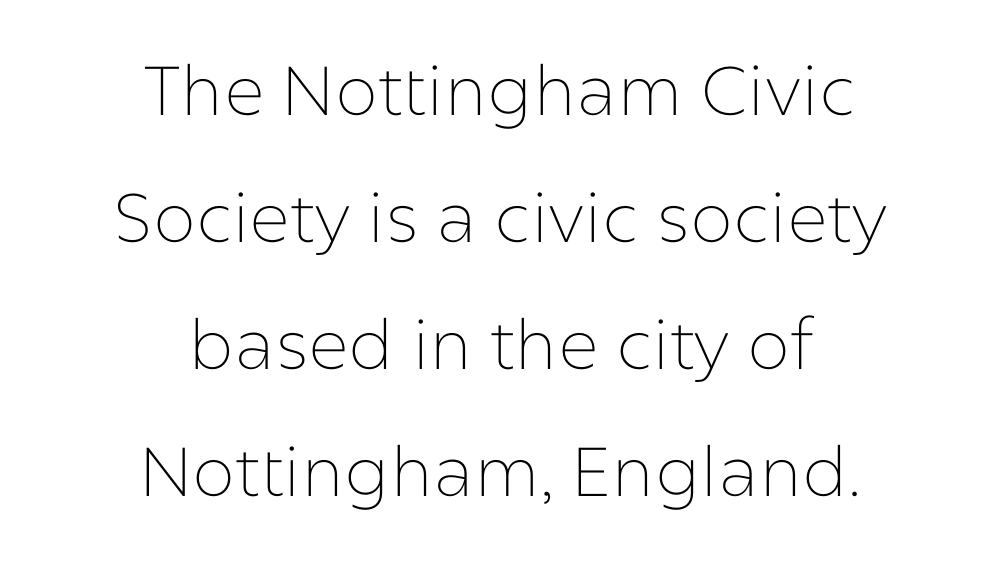
You could not count columns in this text — the font is proportionally spaced. The letters carry no serifs — their stems end cleanly without finishing strokes. Heft: none added — not bold. Default kerning and tracking; the words read as compact shapes. Characters remain perfectly vertical along every line. Descenders hang freely into open space.
